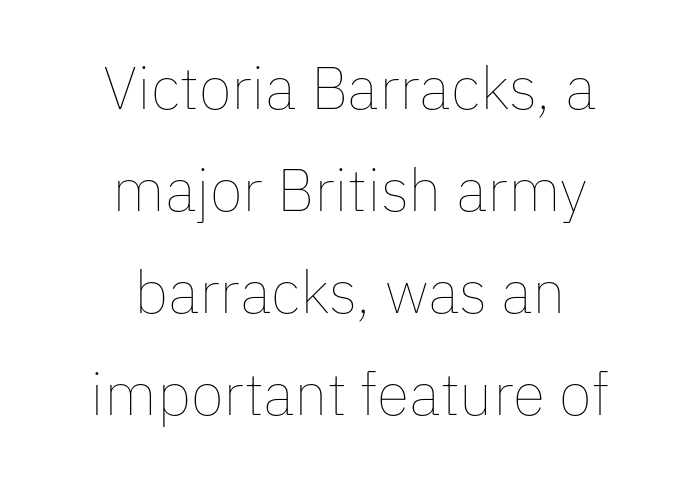
The image shows 60 px thin type, upright; set centered, normal line spacing (1.7x), normal letter spacing, not underlined; low stroke contrast and a medium x-height.
